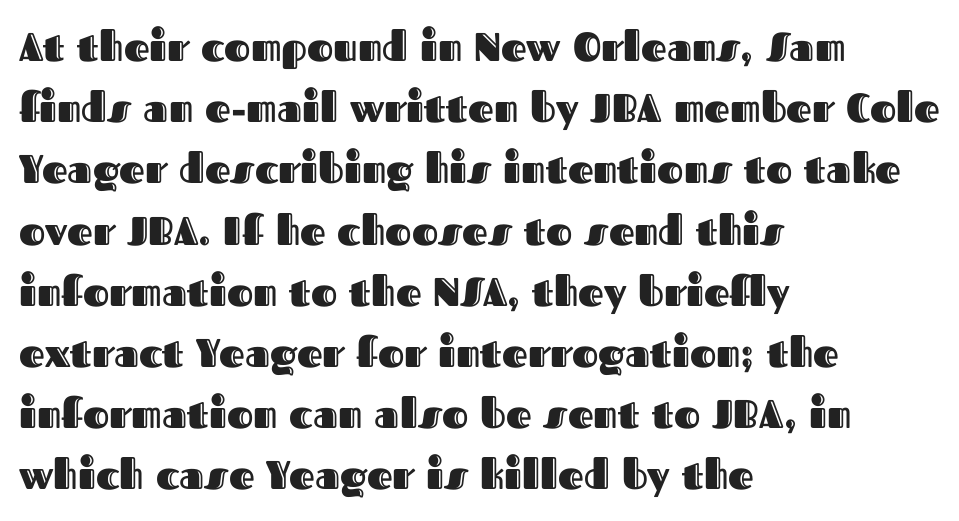
The face used here is proportionally spaced, like ordinary book or web type. Nothing unusual about the tracking: characters are spaced as the font intends. Type without underlining. The axis of the letterforms is exactly vertical. Does the copy run flush right? No — it runs flush left.
